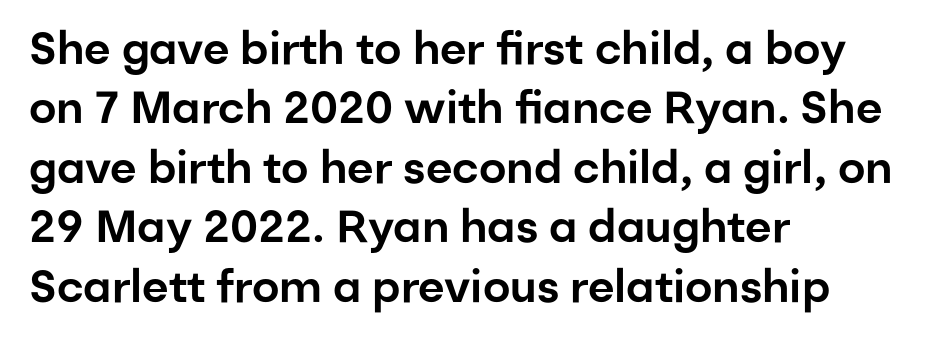
{"serif": "no", "italic": "no", "width": "normal", "stroke_contrast": "low", "x_height": "medium", "monospaced": "no", "underline": "no", "align": "left", "line_spacing": "normal", "line_spacing_ratio": 1.32, "letter_spacing": "normal", "letter_spacing_em": 0.0, "glyph_px": 45}
